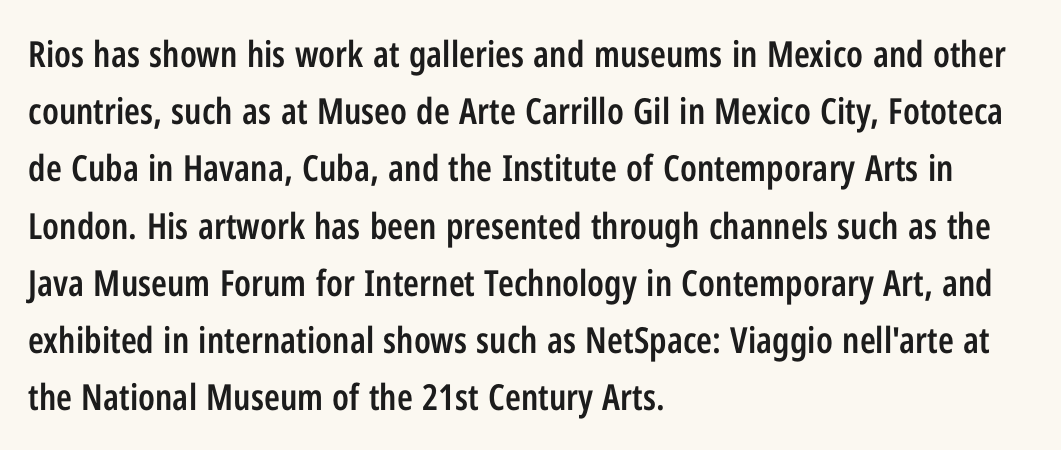
Q: Is the text bold? A: Semi-bold.
Q: Is the text italic (slanted)? A: No, it is upright.
Q: Is the typeface a serif or a sans-serif typeface? A: Sans-serif.
Q: Is the text underlined? A: No.
Q: How is the paragraph aligned? A: Left-aligned.
Q: Is the spacing between letters normal or unusually wide? A: Normal.
Q: Is the spacing between lines tight, normal or loose? A: Normal.
Q: Width (condensed, normal, or wide)? A: Condensed.
Q: Stroke contrast? A: Low.
Q: x-height? A: Medium.
Q: Monospaced? A: No.
